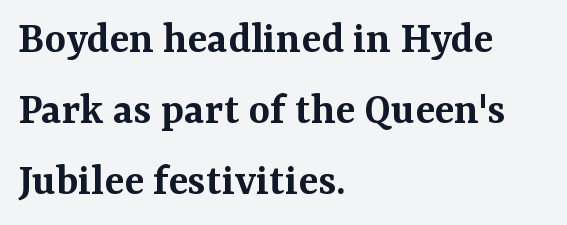
{"serif": "yes", "italic": "no", "bold": "semi", "weight": "semibold", "width": "normal", "stroke_contrast": "medium", "x_height": "medium", "monospaced": "no", "underline": "no", "align": "left", "line_spacing": "normal", "line_spacing_ratio": 1.54, "letter_spacing": "normal", "letter_spacing_em": 0.0, "glyph_px": 46}
